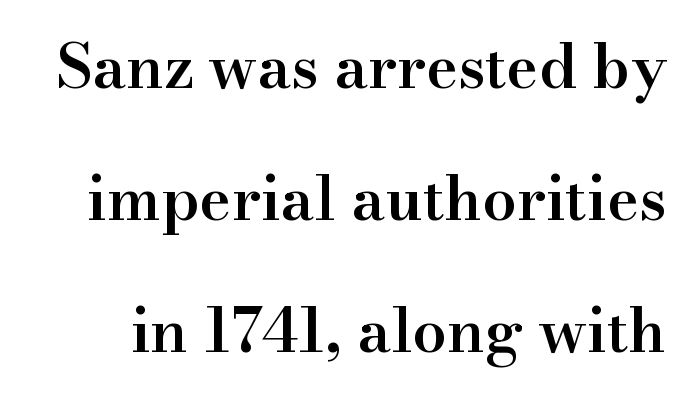
The image shows 61 px semibold serif type, upright; set loose line spacing (2.16x), normal letter spacing, not underlined; high stroke contrast and a small x-height.
